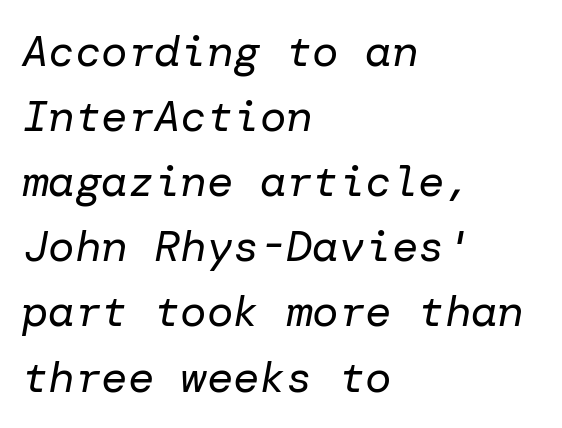
The image shows 44 px regular-weight type, italic (leaning right); set left-aligned, normal line spacing (1.48x), normal letter spacing, not underlined; low stroke contrast and a medium x-height.
